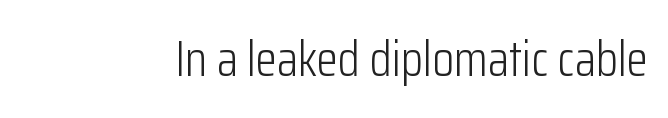
Q: Is the text bold? A: No.
Q: Is the text italic (slanted)? A: No, it is upright.
Q: Is the typeface a serif or a sans-serif typeface? A: Sans-serif.
Q: Is the text underlined? A: No.
Q: Is the spacing between letters normal or unusually wide? A: Normal.
Q: Width (condensed, normal, or wide)? A: Condensed.
Q: Stroke contrast? A: Low.
Q: x-height? A: Medium.
Q: Monospaced? A: No.
